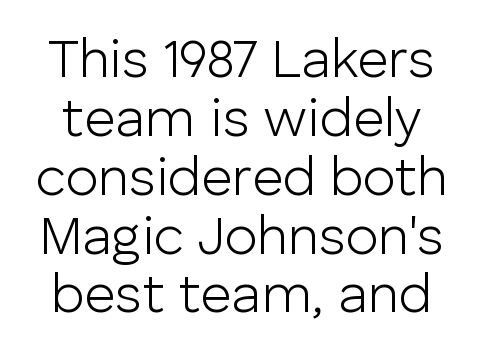
Is this a heavy cut? Hardly; it is regular or lighter. Are there feet on the stems? There aren't — it's a sans. Proportional: the letters do not fall into vertical columns. Interline gaps are noticeably narrow in this sample. Tall strokes in this sample are plumb rather than angled.
